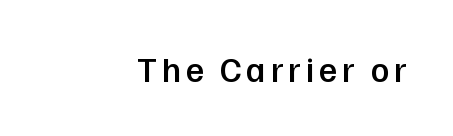
Think of a printed novel: that variable character pitch is what you see here. In CSS terms this would be text-align: right. Notice the strokes are somewhat thickened but not fully heavy: this is a semibold. Posture: vertical.
